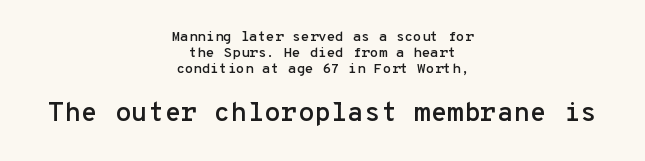
The image shows 27 px text type, upright; set centered, tight line spacing (1.14x), normal letter spacing, not underlined; the second (bottom) block is 1.93x larger.
